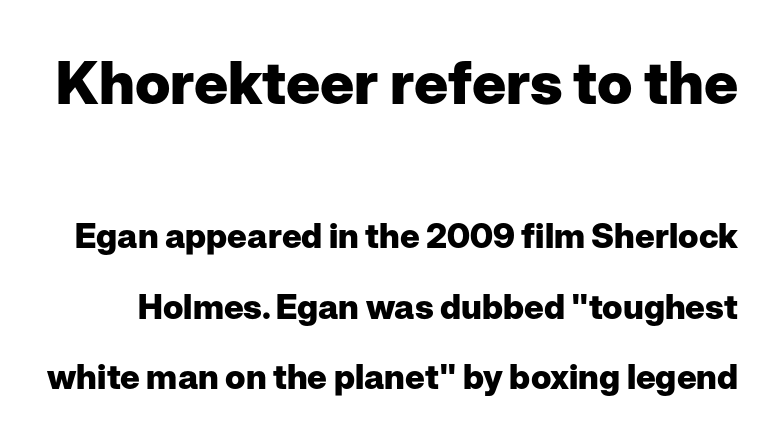
The image shows 59 px heavy sans-serif type, upright; set loose line spacing (2.07x), normal letter spacing, not underlined; the first (top) block is 1.74x larger; low stroke contrast and a medium x-height.
